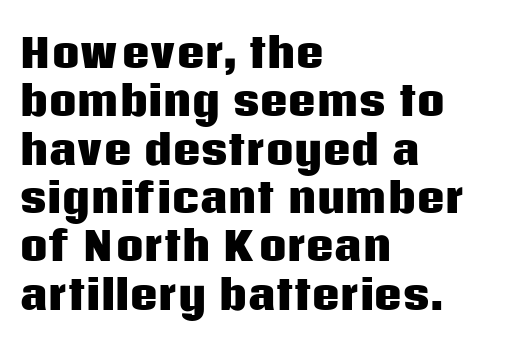
Q: Is the text bold? A: Yes.
Q: Is the text italic (slanted)? A: No, it is upright.
Q: Is the typeface a serif or a sans-serif typeface? A: Sans-serif.
Q: Is the text underlined? A: No.
Q: How is the paragraph aligned? A: Left-aligned.
Q: Is the spacing between letters normal or unusually wide? A: Normal.
Q: Width (condensed, normal, or wide)? A: Normal.
Q: Stroke contrast? A: Low.
Q: x-height? A: Large.
Q: Monospaced? A: No.
